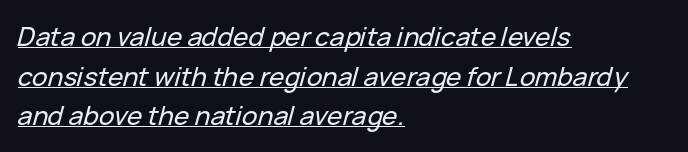
{"italic": "yes", "lean": "right", "slant_degrees": 15, "underline": "yes", "align": "left", "line_spacing": "normal", "line_spacing_ratio": 1.52, "letter_spacing": "normal", "letter_spacing_em": 0.0, "glyph_px": 26}
